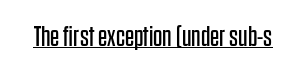
The image shows 29 px regular-weight, condensed sans-serif type, upright; set normal letter spacing, underlined; low stroke contrast and a large x-height.
